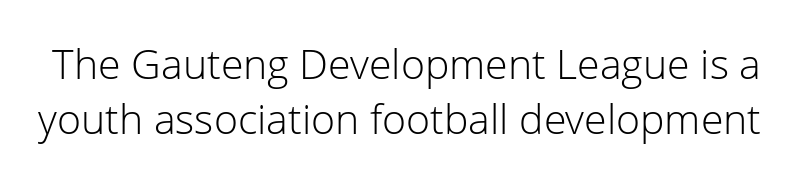
The zone under the glyphs is completely vacant. These lines are rendered in a variable-pitch font. Type style note: lacks serifs. Does the leading feel generous? No, just average. In terms of letterspacing, this is plain default setting. Is the stroke heavy? The answer is a plain regular-or-lighter.
